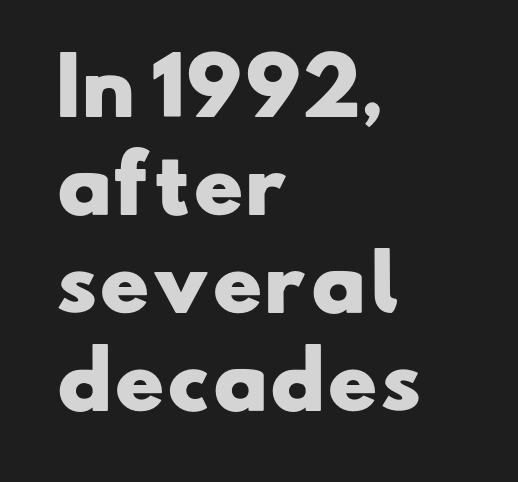
Layout note: lines flush left. The baseline area is clear. Spacing verdict: proportional, widths tailored to each character. To sum up the face: it is a sans, with no serifs. Students, note that the glyphs here touch the page at normal intervals. A typesetter would call this leading conventional body-copy spacing.
